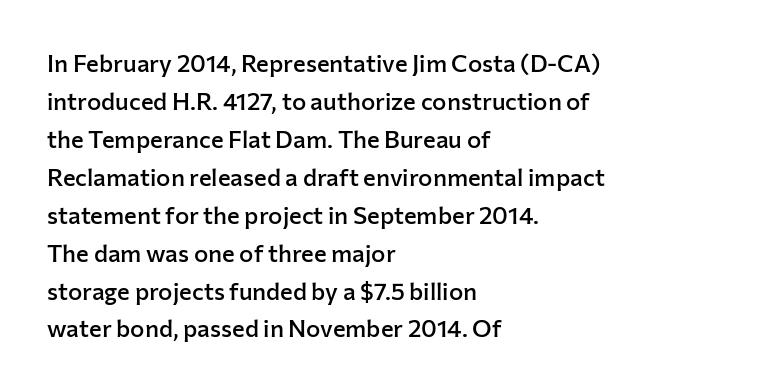
Type without underlining. The rendering keeps characters at their native spacing. It's the straight-up-and-down kind of type. Honestly, the row spacing looks completely unremarkable. One-word summary of the alignment: left. Semibold letterforms, between regular and bold.
